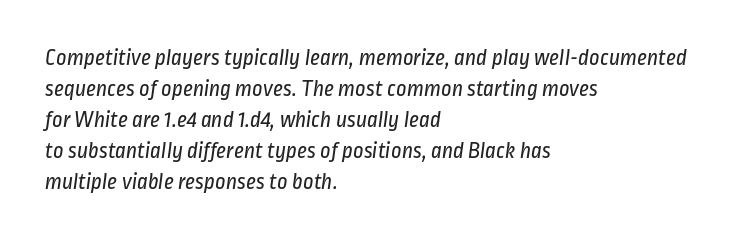
{"bold": "no", "underline": "no", "align": "left", "line_spacing": "normal", "line_spacing_ratio": 1.35, "letter_spacing": "normal", "letter_spacing_em": 0.0, "glyph_px": 23}
